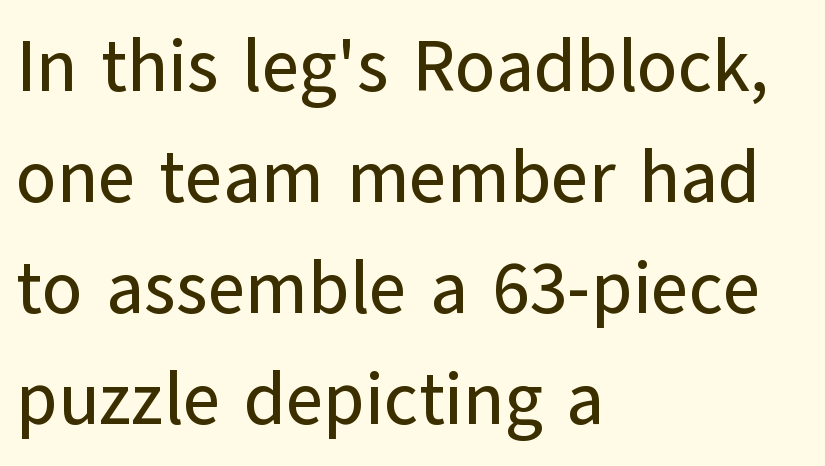
{"serif": "no", "italic": "no", "width": "normal", "stroke_contrast": "low", "x_height": "medium", "monospaced": "no", "underline": "no", "align": "left", "line_spacing": "normal", "line_spacing_ratio": 1.52, "letter_spacing": "normal", "letter_spacing_em": 0.0, "glyph_px": 73}
